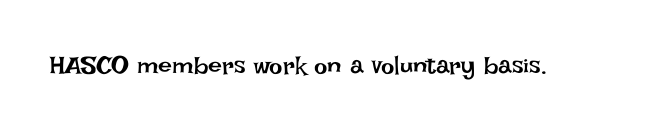
The rendering keeps characters at their native spacing. The font sits on the lighter half of the weight spectrum, regular included. Quick note: underline off. Is there any slant? The stems are plumb.
